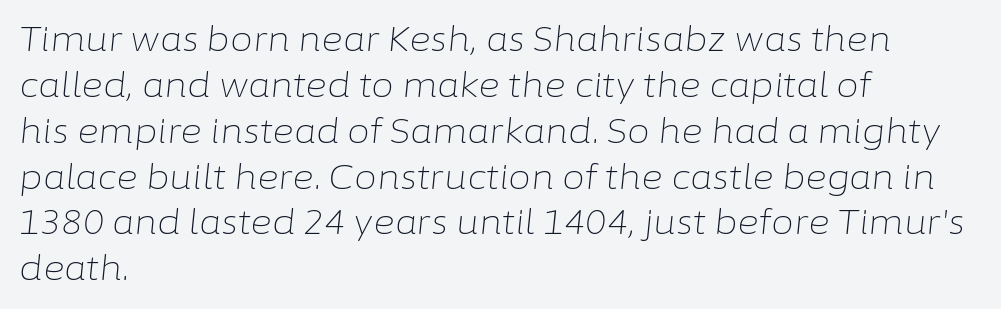
The image shows 33 px light type, italic (leaning right); set left-aligned, normal line spacing (1.39x), normal letter spacing, not underlined; low stroke contrast and a medium x-height.
